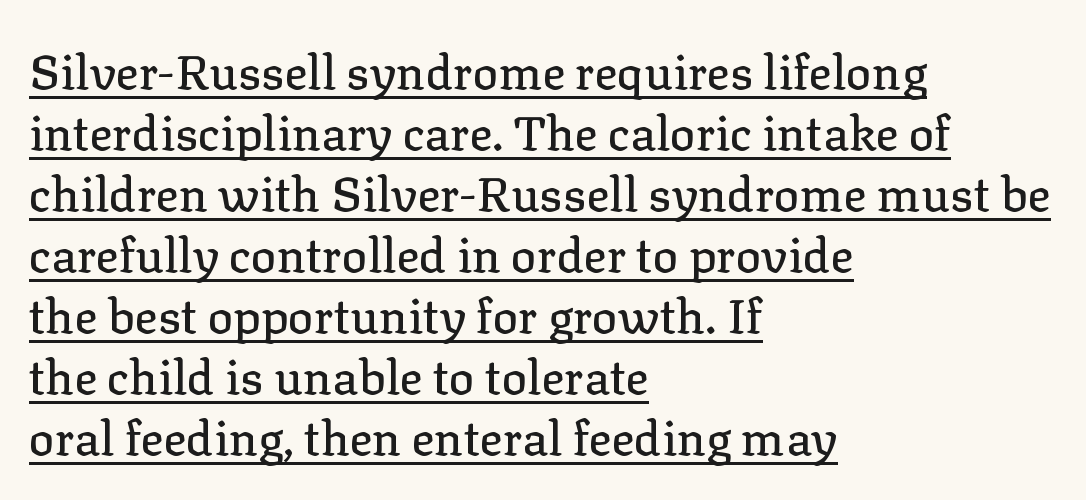
Q: Is the text italic (slanted)? A: No, it is upright.
Q: Is the typeface a serif or a sans-serif typeface? A: Serif.
Q: Is the text underlined? A: Yes.
Q: How is the paragraph aligned? A: Left-aligned.
Q: Is the spacing between letters normal or unusually wide? A: Normal.
Q: Is the spacing between lines tight, normal or loose? A: Normal.
Q: Width (condensed, normal, or wide)? A: Normal.
Q: Stroke contrast? A: Low.
Q: x-height? A: Medium.
Q: Monospaced? A: No.
